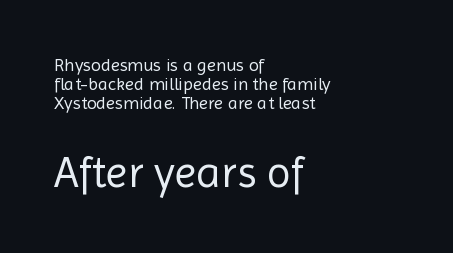
{"serif": "no", "italic": "no", "bold": "no", "weight": "regular", "width": "normal", "x_height": "medium", "monospaced": "no", "underline": "no", "align": "left", "line_spacing": "tight", "line_spacing_ratio": 1.06, "letter_spacing": "normal", "letter_spacing_em": 0.0, "larger_block": "second", "size_ratio": 2.44, "glyph_px": 44}
